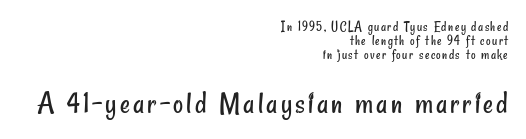
{"serif": "no", "bold": "no", "weight": "regular", "width": "condensed", "stroke_contrast": "low", "x_height": "small", "monospaced": "no", "underline": "no", "align": "right", "line_spacing": "tight", "line_spacing_ratio": 0.99, "larger_block": "second", "size_ratio": 2.21, "glyph_px": 31}
